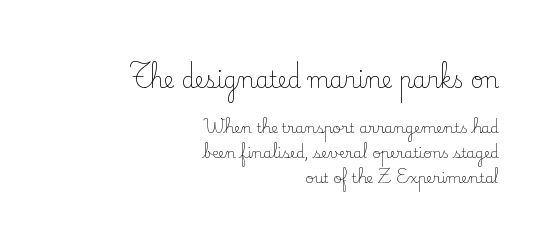
Q: Is the text bold? A: No.
Q: Is the text italic (slanted)? A: No, it is upright.
Q: Is the text underlined? A: No.
Q: How is the paragraph aligned? A: Right-aligned.
Q: Is the spacing between letters normal or unusually wide? A: Normal.
Q: Which block of text is set in a larger size, the first (top) or the second (bottom)? A: The first (top) one.
